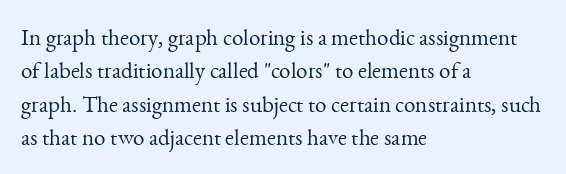
The image shows 23 px text type, upright; set left-aligned, normal line spacing (1.45x), normal letter spacing, not underlined.
